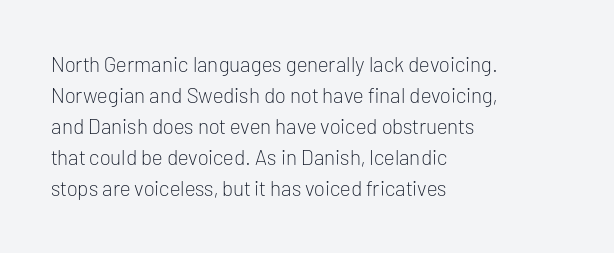
Q: Is the text bold? A: No.
Q: Is the text italic (slanted)? A: No, it is upright.
Q: Is the text underlined? A: No.
Q: How is the paragraph aligned? A: Left-aligned.
Q: Is the spacing between letters normal or unusually wide? A: Normal.
Q: Is the spacing between lines tight, normal or loose? A: Normal.
